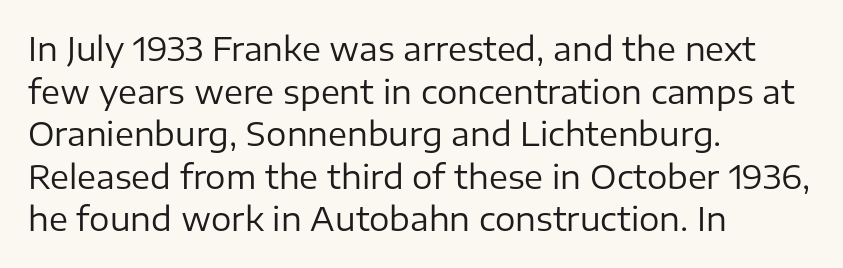
Q: Is the text bold? A: No.
Q: Is the text italic (slanted)? A: No, it is upright.
Q: Is the typeface a serif or a sans-serif typeface? A: Sans-serif.
Q: Is the text underlined? A: No.
Q: How is the paragraph aligned? A: Left-aligned.
Q: Is the spacing between letters normal or unusually wide? A: Normal.
Q: Is the spacing between lines tight, normal or loose? A: Normal.
Q: Width (condensed, normal, or wide)? A: Normal.
Q: Stroke contrast? A: Low.
Q: x-height? A: Medium.
Q: Monospaced? A: No.
